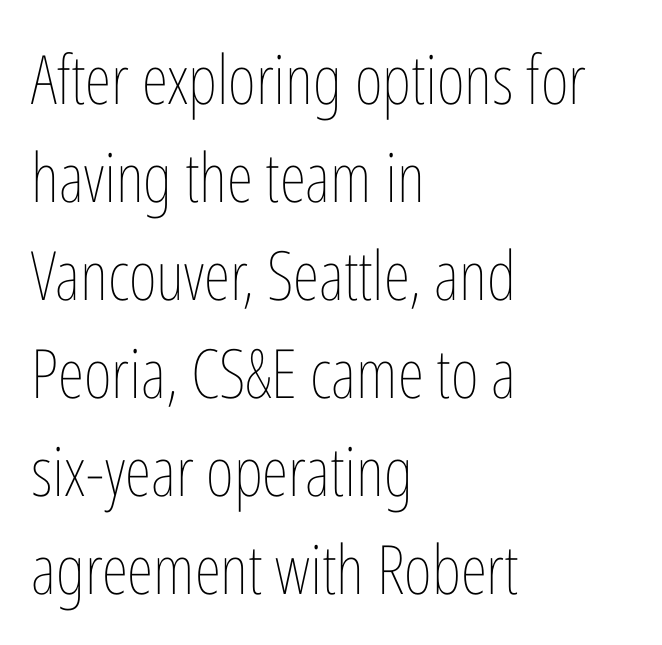
This rendering leaves character spacing at its baseline value. Think standard paragraph weight, or any step lighter than that. The vertical gap from one line to the next is medium. The space directly below the letters is spotless. This is roman type, the default non-slanted kind. Proportional: the letters do not fall into vertical columns.
